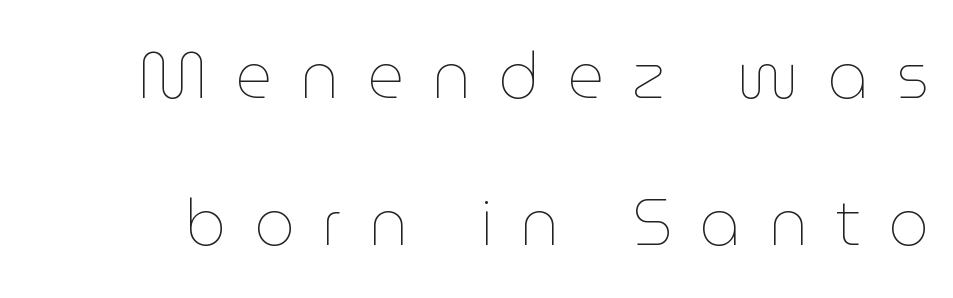
The image shows 64 px thin type, upright; set loose line spacing (2.29x), unusually wide letter spacing (+0.43 em), not underlined; low stroke contrast and a medium x-height.
